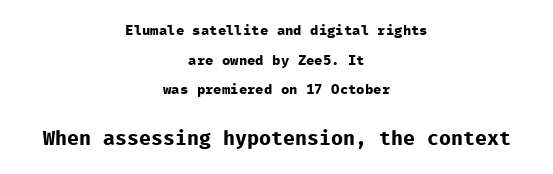
The image shows 20 px bold type, upright; set centered, loose line spacing (2.11x), normal letter spacing, not underlined; the second (bottom) block is 1.43x larger.
